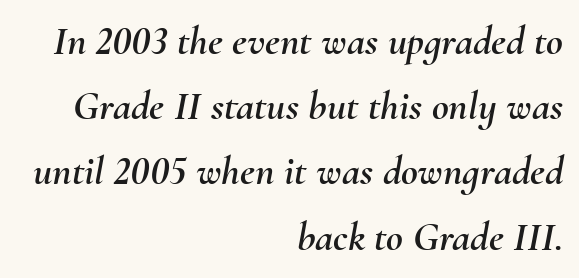
Here the designer chose a conventional face with non-uniform glyph widths. In terms of posture, this sample is oblique. A typesetter would call this zero additional tracking. Honestly, the row spacing looks completely unremarkable. Rule under the text: the space is simply empty. Which margin do the lines hug? The right one — the left edge is uneven.
